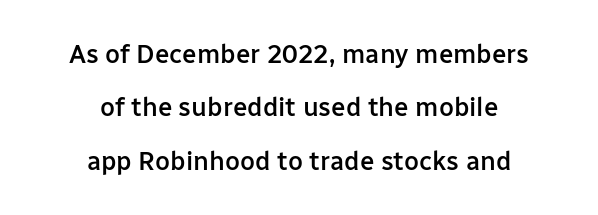
As a designer I'd log this as weight 600, semibold. The paragraph has two soft edges and a firm central axis. The leading is generous, giving the passage an open texture. Glyph-to-glyph distance matches everyday printed text. Posture: upright roman. Lines of text with bare space underneath.
